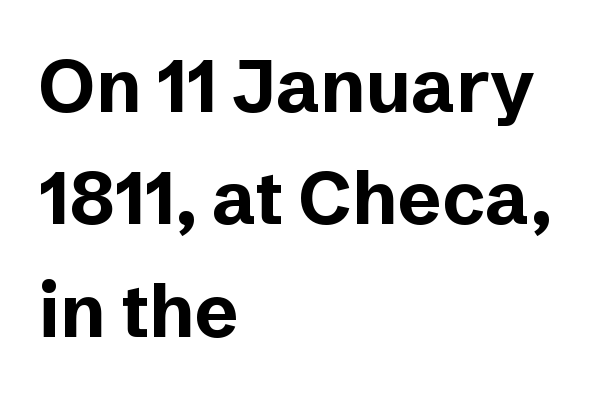
Q: Is the text bold? A: Yes.
Q: Is the text italic (slanted)? A: No, it is upright.
Q: Is the typeface a serif or a sans-serif typeface? A: Sans-serif.
Q: Is the text underlined? A: No.
Q: How is the paragraph aligned? A: Left-aligned.
Q: Is the spacing between letters normal or unusually wide? A: Normal.
Q: Is the spacing between lines tight, normal or loose? A: Normal.
Q: Width (condensed, normal, or wide)? A: Normal.
Q: Stroke contrast? A: Low.
Q: x-height? A: Medium.
Q: Monospaced? A: No.
